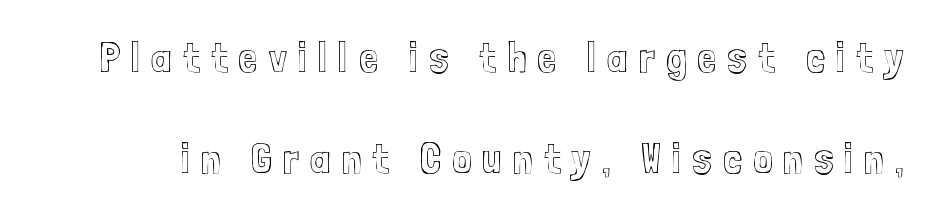
Q: Is the text italic (slanted)? A: No, it is upright.
Q: Is the text underlined? A: No.
Q: Is the spacing between letters normal or unusually wide? A: Unusually wide.
Q: Is the spacing between lines tight, normal or loose? A: Loose.
Q: Width (condensed, normal, or wide)? A: Condensed.
Q: x-height? A: Medium.
Q: Monospaced? A: No.
